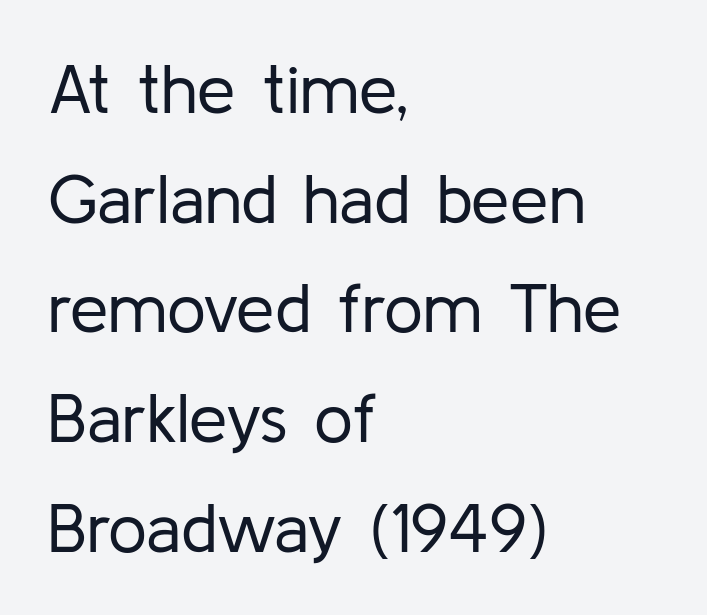
The image shows 69 px regular-weight sans-serif type, upright; set left-aligned, normal line spacing (1.59x), normal letter spacing, not underlined; low stroke contrast and a medium x-height.
